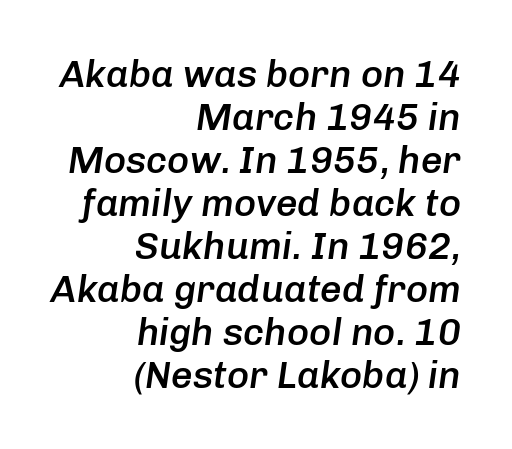
The image shows 38 px semibold type, italic (leaning right); set right-aligned, tight line spacing (1.13x), normal letter spacing, not underlined; low stroke contrast and a medium x-height.
